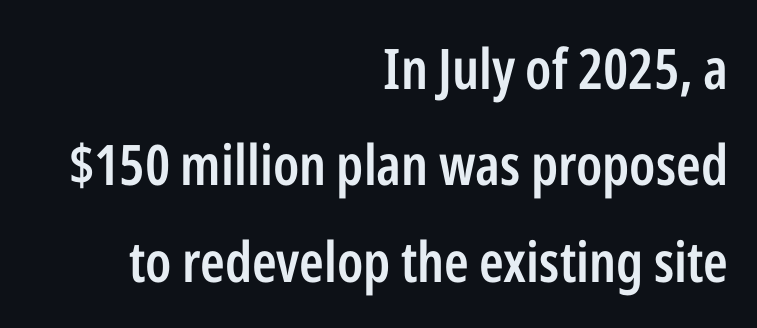
Q: Is the text bold? A: Semi-bold.
Q: Is the text italic (slanted)? A: No, it is upright.
Q: Is the typeface a serif or a sans-serif typeface? A: Sans-serif.
Q: Is the text underlined? A: No.
Q: How is the paragraph aligned? A: Right-aligned.
Q: Is the spacing between letters normal or unusually wide? A: Normal.
Q: Width (condensed, normal, or wide)? A: Condensed.
Q: Stroke contrast? A: Low.
Q: x-height? A: Medium.
Q: Monospaced? A: No.
